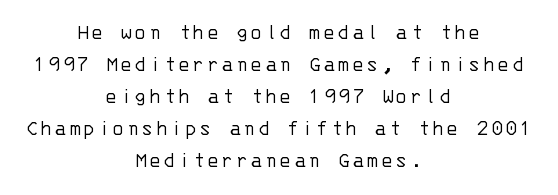
A typesetter would mark this as roman, not italic. The cut favours lightness, reaching ordinary text weight at its darkest. The rag falls on both sides of this text block equally. Each new line begins a customary step beneath the previous one.
